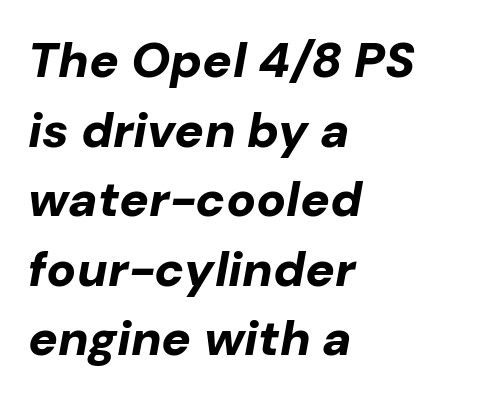
{"italic": "yes", "lean": "right", "slant_degrees": 10, "bold": "yes", "weight": "bold", "width": "normal", "stroke_contrast": "low", "x_height": "medium", "monospaced": "no", "underline": "no", "align": "left", "line_spacing": "normal", "line_spacing_ratio": 1.42, "letter_spacing": "normal", "letter_spacing_em": 0.0, "glyph_px": 49}
